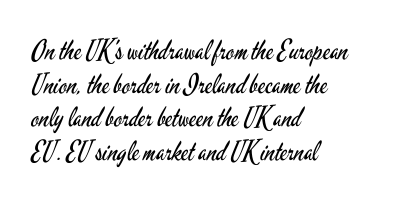
{"bold": "no", "underline": "no", "align": "left", "line_spacing": "normal", "line_spacing_ratio": 1.25, "letter_spacing": "normal", "letter_spacing_em": 0.0, "glyph_px": 27}
